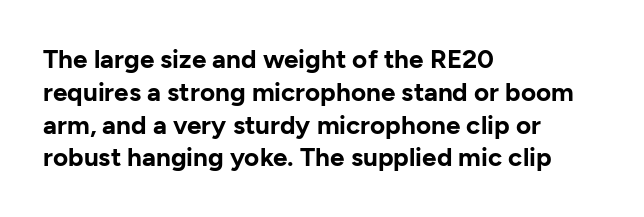
Q: Is the text bold? A: Yes.
Q: Is the text italic (slanted)? A: No, it is upright.
Q: Is the text underlined? A: No.
Q: How is the paragraph aligned? A: Left-aligned.
Q: Is the spacing between letters normal or unusually wide? A: Normal.
Q: Is the spacing between lines tight, normal or loose? A: Normal.
